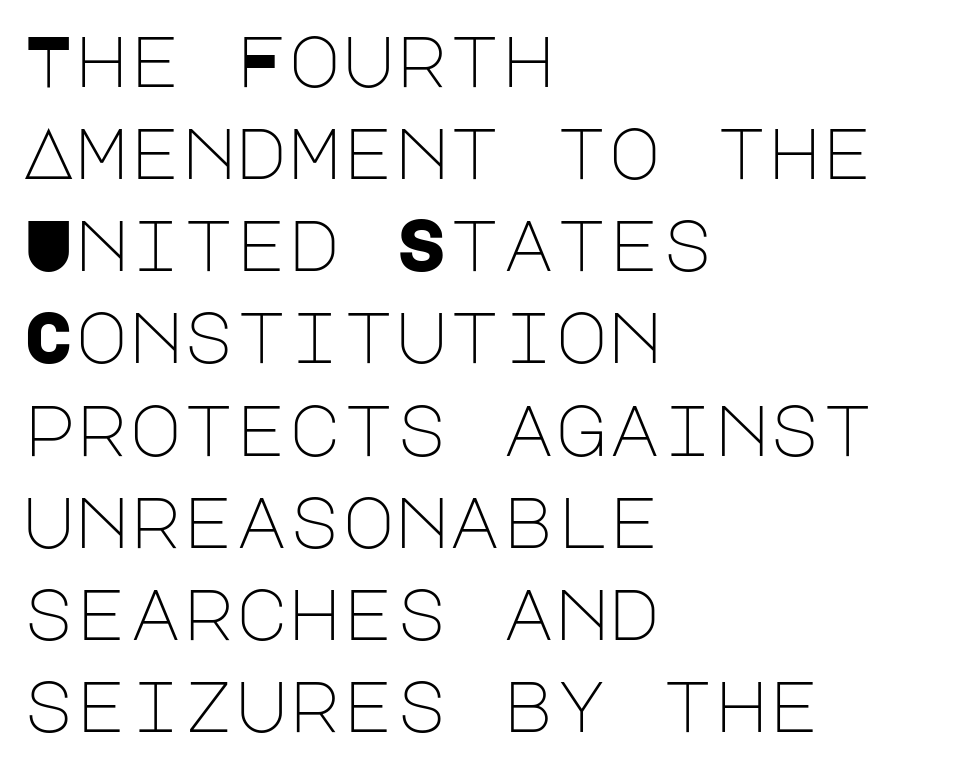
{"serif": "no", "italic": "no", "bold": "no", "weight": "light", "width": "normal", "stroke_contrast": "low", "x_height": "large", "underline": "no", "align": "left", "line_spacing": "normal", "line_spacing_ratio": 1.28, "letter_spacing": "normal", "letter_spacing_em": 0.0, "glyph_px": 72}
